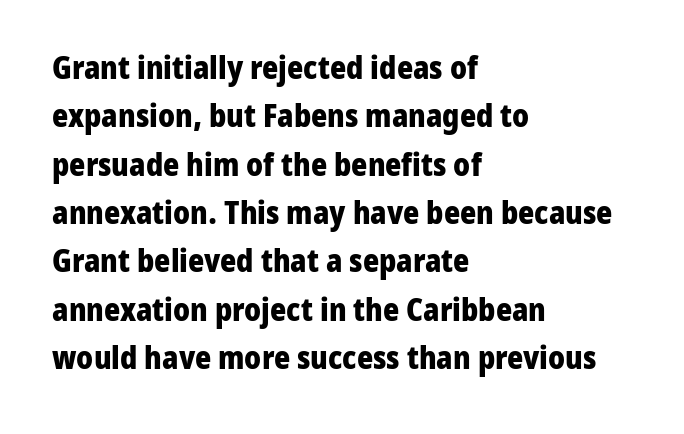
{"serif": "no", "italic": "no", "bold": "yes", "weight": "heavy", "width": "normal", "stroke_contrast": "low", "x_height": "medium", "monospaced": "no", "underline": "no", "align": "left", "line_spacing": "normal", "line_spacing_ratio": 1.56, "letter_spacing": "normal", "letter_spacing_em": 0.0, "glyph_px": 31}
